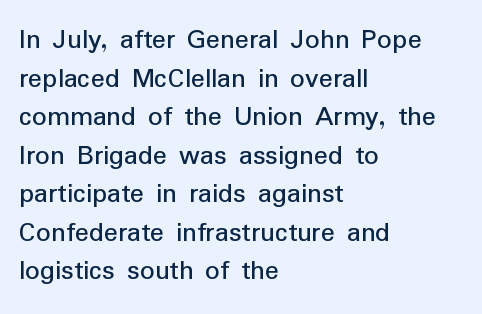
{"serif": "no", "italic": "no", "bold": "no", "weight": "regular", "width": "normal", "stroke_contrast": "low", "x_height": "medium", "monospaced": "no", "underline": "no", "align": "left", "line_spacing": "normal", "line_spacing_ratio": 1.33, "letter_spacing": "normal", "letter_spacing_em": 0.0, "glyph_px": 29}
